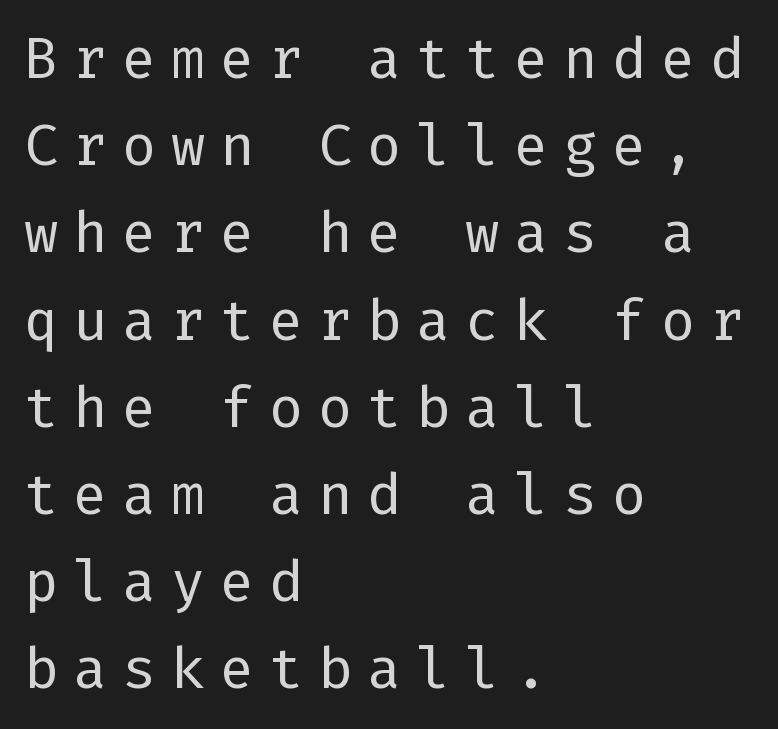
{"serif": "no", "italic": "no", "bold": "no", "weight": "regular", "width": "normal", "stroke_contrast": "low", "x_height": "medium", "underline": "no", "align": "left", "line_spacing": "normal", "line_spacing_ratio": 1.53, "letter_spacing": "wide", "letter_spacing_em": 0.26, "glyph_px": 57}
